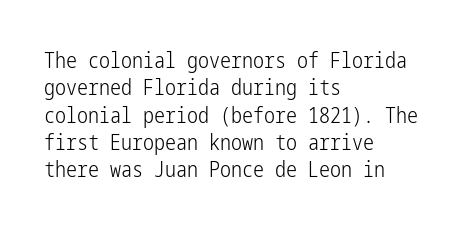
The image shows 22 px text type, upright; set left-aligned, line spacing 1.24x, normal letter spacing, not underlined.
